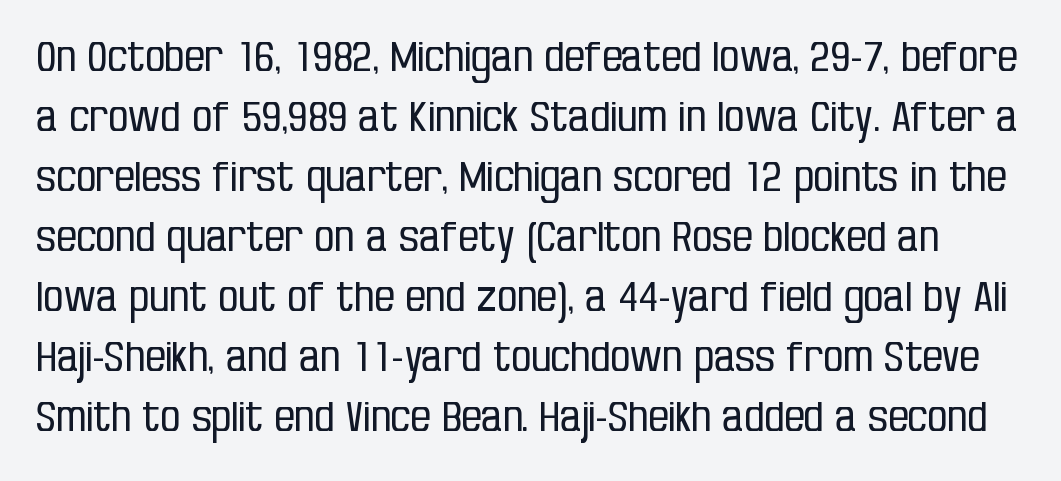
{"serif": "no", "italic": "no", "bold": "no", "weight": "regular", "width": "condensed", "stroke_contrast": "low", "x_height": "large", "monospaced": "no", "underline": "no", "line_spacing": "normal", "line_spacing_ratio": 1.5, "letter_spacing": "normal", "letter_spacing_em": 0.0, "glyph_px": 40}
